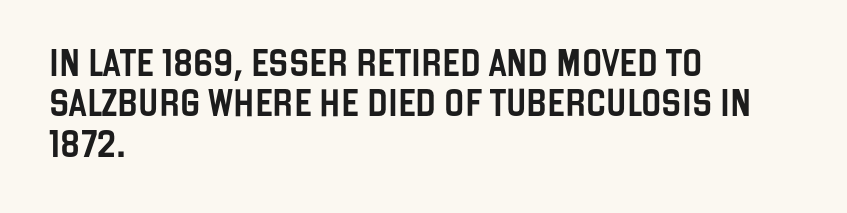
The image shows 27 px text type, upright; set left-aligned, normal line spacing (1.5x), normal letter spacing, not underlined.
